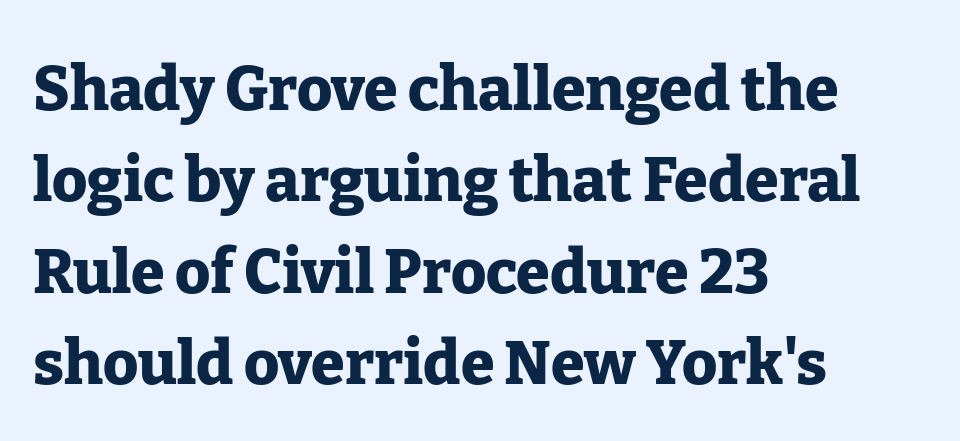
In terms of letterform style, serifs are clearly present. The type is set solid horizontally, with unmodified tracking. Regular leading. Descender tails drop into unmarked territory. This is roman type, the default non-slanted kind.
